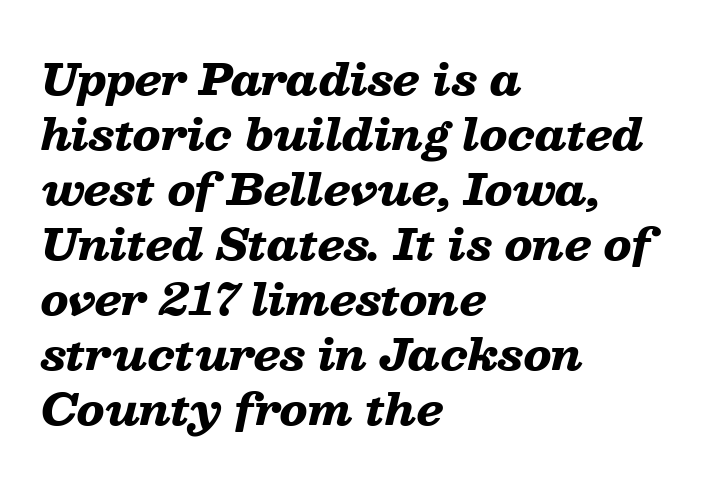
{"italic": "yes", "lean": "right", "slant_degrees": 13, "bold": "yes", "weight": "heavy", "width": "wide", "stroke_contrast": "low", "x_height": "medium", "monospaced": "no", "underline": "no", "align": "left", "line_spacing": "normal", "line_spacing_ratio": 1.28, "letter_spacing": "normal", "letter_spacing_em": 0.0, "glyph_px": 43}
